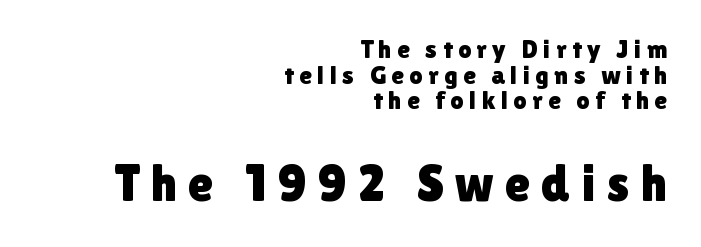
Q: Is the text italic (slanted)? A: No, it is upright.
Q: Is the typeface a serif or a sans-serif typeface? A: Sans-serif.
Q: Is the text underlined? A: No.
Q: How is the paragraph aligned? A: Right-aligned.
Q: Is the spacing between letters normal or unusually wide? A: Unusually wide.
Q: Is the spacing between lines tight, normal or loose? A: Tight.
Q: Which block of text is set in a larger size, the first (top) or the second (bottom)? A: The second (bottom) one.
Q: Width (condensed, normal, or wide)? A: Normal.
Q: x-height? A: Medium.
Q: Monospaced? A: No.
